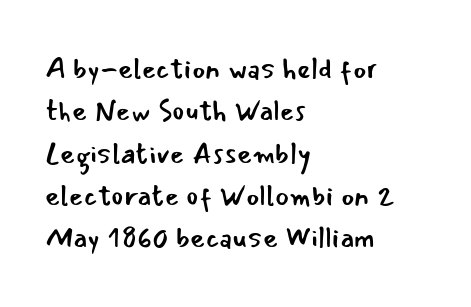
{"serif": "no", "italic": "no", "bold": "no", "weight": "regular", "width": "normal", "stroke_contrast": "low", "x_height": "small", "monospaced": "no", "underline": "no", "align": "left", "line_spacing": "normal", "line_spacing_ratio": 1.46, "letter_spacing": "normal", "letter_spacing_em": 0.0, "glyph_px": 29}
